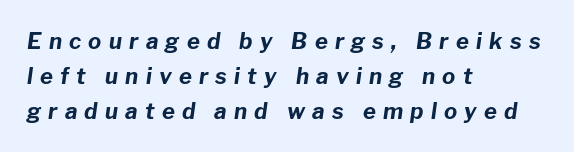
{"italic": "yes", "lean": "right", "slant_degrees": 8, "bold": "yes", "underline": "no", "align": "left", "line_spacing": "normal", "line_spacing_ratio": 1.59, "letter_spacing": "wide", "letter_spacing_em": 0.33, "glyph_px": 22}
